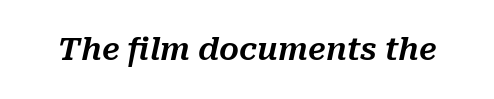
Tracking here is standard; glyphs follow each other at the usual distance. Rule under the text: the space is simply empty. Proportional: the letters do not fall into vertical columns. These lines were composed using italics.
